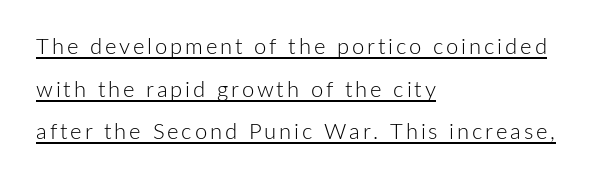
Q: Is the text bold? A: No.
Q: Is the text italic (slanted)? A: No, it is upright.
Q: Is the text underlined? A: Yes.
Q: How is the paragraph aligned? A: Left-aligned.
Q: Is the spacing between lines tight, normal or loose? A: Loose.
